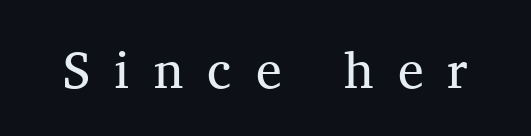
{"serif": "yes", "italic": "no", "bold": "no", "weight": "regular", "width": "normal", "stroke_contrast": "medium", "x_height": "medium", "monospaced": "no", "underline": "no", "letter_spacing": "wide", "letter_spacing_em": 0.46, "glyph_px": 52}
